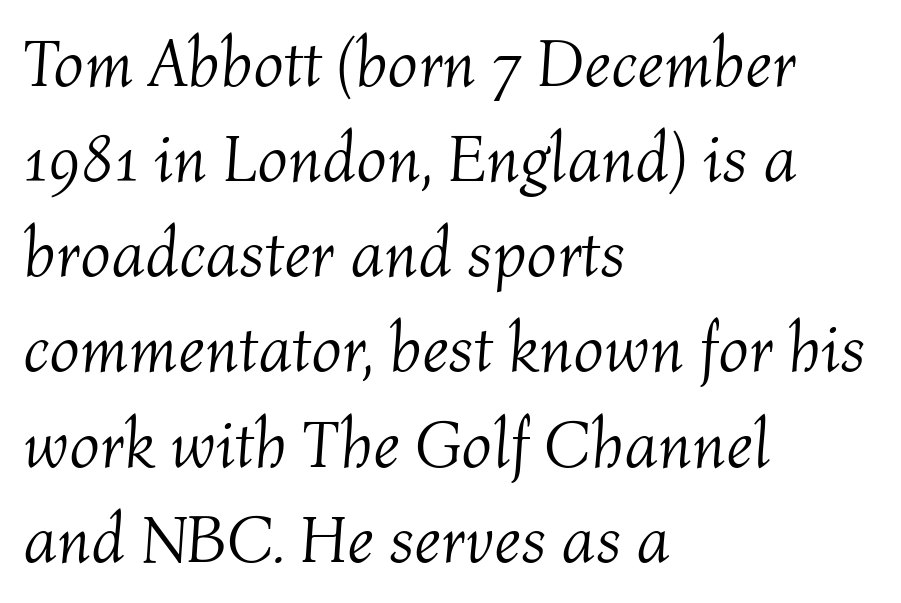
Does the leading feel generous? No, just average. Is this a fixed-width face? No — the glyphs have proportional, varying widths. Students, note that the glyphs here touch the page at normal intervals. One-word summary of the alignment: left. Tall strokes in this sample are angled rather than plumb. A light-to-regular cut is what we see here.
